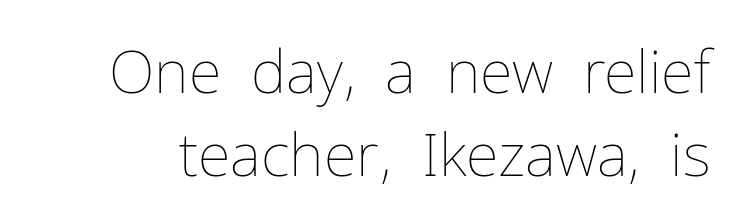
The image shows 60 px thin type, upright; set normal line spacing (1.38x), normal letter spacing, not underlined; low stroke contrast and a medium x-height.
